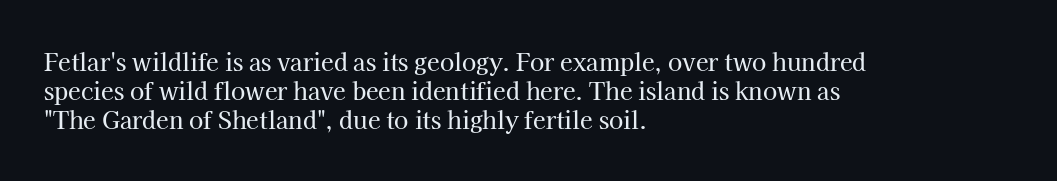
{"italic": "no", "underline": "no", "align": "left", "line_spacing": "normal", "line_spacing_ratio": 1.27, "letter_spacing": "normal", "letter_spacing_em": 0.0, "glyph_px": 23}
